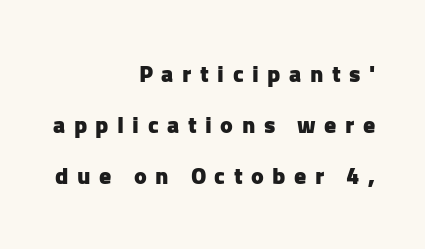
Q: Is the text bold? A: Yes.
Q: Is the text italic (slanted)? A: No, it is upright.
Q: Is the text underlined? A: No.
Q: How is the paragraph aligned? A: Right-aligned.
Q: Is the spacing between letters normal or unusually wide? A: Unusually wide.
Q: Is the spacing between lines tight, normal or loose? A: Loose.
